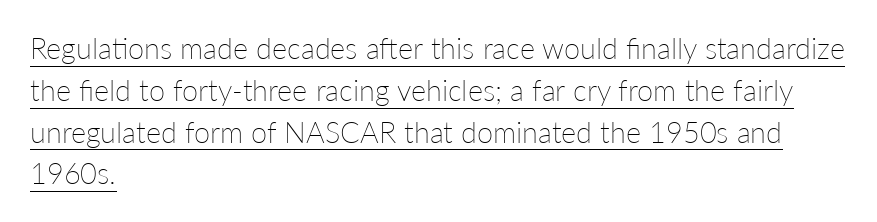
All the whitespace from short lines collects on the right. The passage shown is not bold in any degree. Caption: lettering with a line underneath. Spacing verdict: proportional, widths tailored to each character. Regarding leading, the lines here are spaced in the standard way. Here the glyphs are tracked normally, forming tight word shapes.
